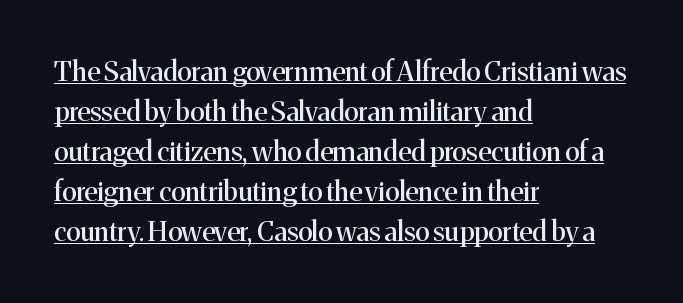
Q: Is the text italic (slanted)? A: No, it is upright.
Q: Is the text underlined? A: Yes.
Q: How is the paragraph aligned? A: Left-aligned.
Q: Is the spacing between letters normal or unusually wide? A: Normal.
Q: Is the spacing between lines tight, normal or loose? A: Normal.
